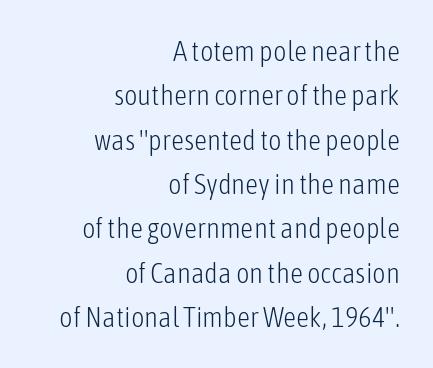
The horizontal fit of the characters is conventional and even. This rendering employs a face without finishing strokes, i.e., a sans-serif. The type sits square on the baseline with zero lean. The glyphs are unaccompanied by any horizontal stroke below them. The weight tops out at a normal text grade.
